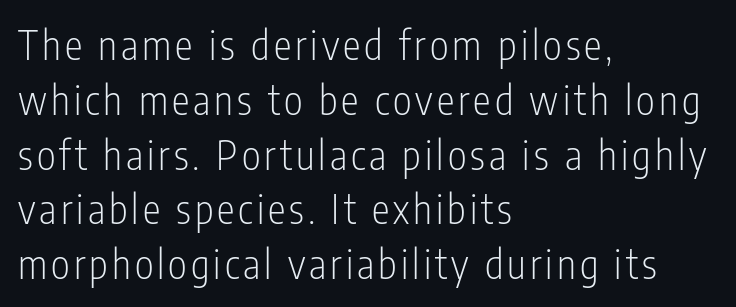
Q: Is the text bold? A: No.
Q: Is the text italic (slanted)? A: No, it is upright.
Q: Is the typeface a serif or a sans-serif typeface? A: Sans-serif.
Q: Is the text underlined? A: No.
Q: How is the paragraph aligned? A: Left-aligned.
Q: Is the spacing between lines tight, normal or loose? A: Normal.
Q: Width (condensed, normal, or wide)? A: Condensed.
Q: Stroke contrast? A: Low.
Q: x-height? A: Medium.
Q: Monospaced? A: No.
